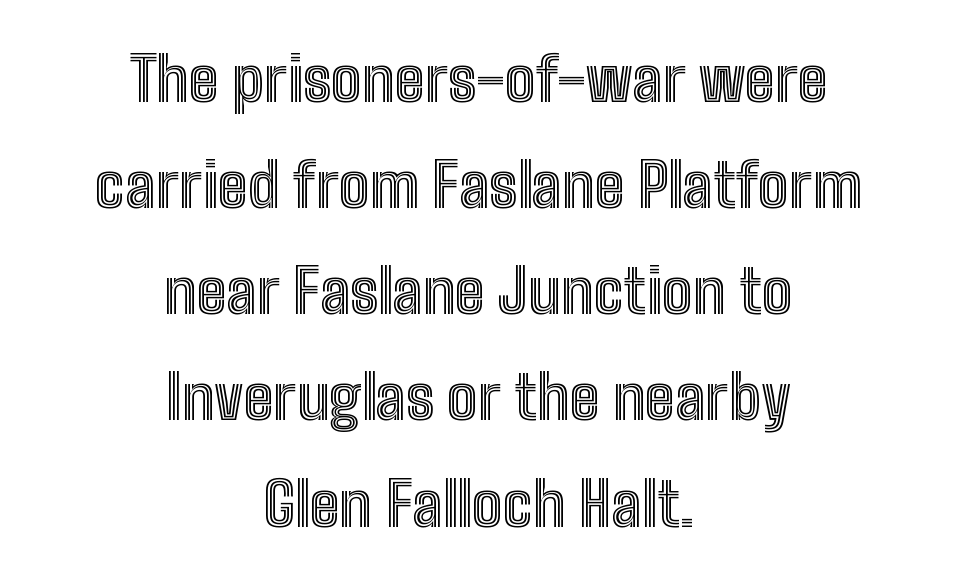
{"italic": "no", "width": "condensed", "x_height": "medium", "monospaced": "no", "underline": "no", "align": "center", "line_spacing_ratio": 1.74, "letter_spacing": "normal", "letter_spacing_em": 0.0, "glyph_px": 61}
